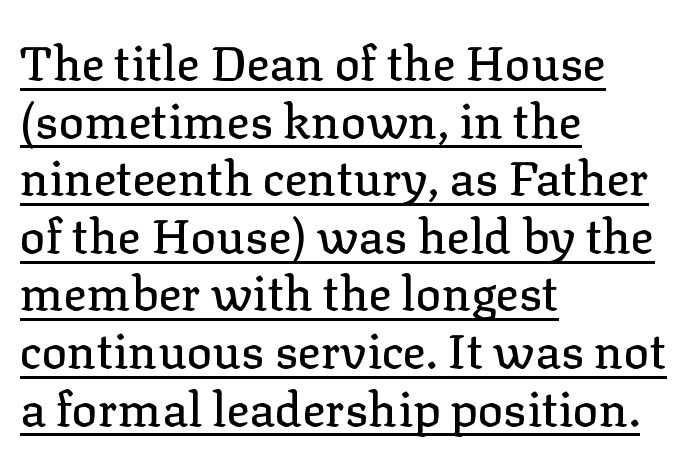
Q: Is the text italic (slanted)? A: No, it is upright.
Q: Is the typeface a serif or a sans-serif typeface? A: Serif.
Q: Is the text underlined? A: Yes.
Q: How is the paragraph aligned? A: Left-aligned.
Q: Is the spacing between letters normal or unusually wide? A: Normal.
Q: Width (condensed, normal, or wide)? A: Normal.
Q: Stroke contrast? A: Low.
Q: x-height? A: Medium.
Q: Monospaced? A: No.
